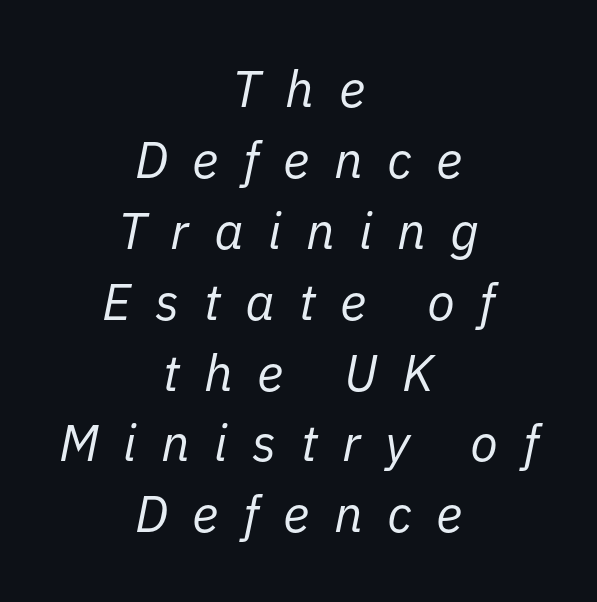
{"italic": "yes", "lean": "right", "slant_degrees": 11, "bold": "no", "weight": "regular", "width": "normal", "stroke_contrast": "low", "x_height": "medium", "monospaced": "no", "underline": "no", "align": "center", "line_spacing": "normal", "line_spacing_ratio": 1.39, "letter_spacing": "wide", "letter_spacing_em": 0.48, "glyph_px": 51}
